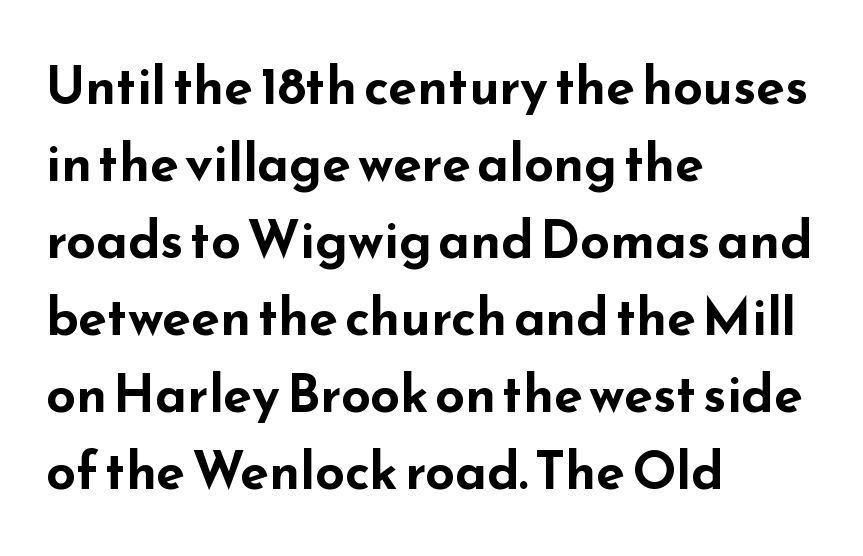
{"serif": "no", "italic": "no", "bold": "yes", "weight": "bold", "width": "wide", "stroke_contrast": "low", "x_height": "small", "monospaced": "no", "underline": "no", "align": "left", "line_spacing": "normal", "line_spacing_ratio": 1.48, "letter_spacing": "normal", "letter_spacing_em": 0.0, "glyph_px": 52}
